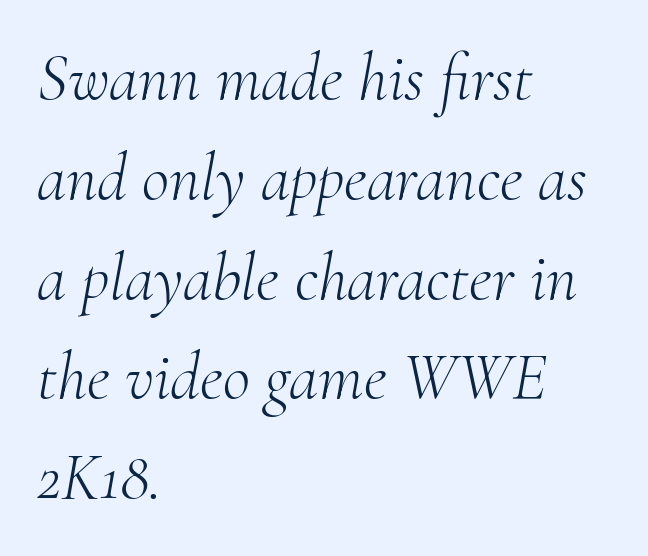
Honestly, there is no underline to notice here at all. Vertical spacing — default. The passage shown has conventional tracking throughout. The typeface has the unassuming heft of standard copy or less.
